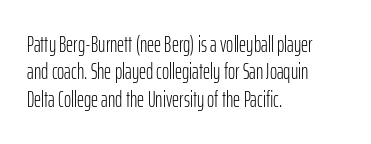
{"italic": "no", "bold": "no", "underline": "no", "align": "left", "line_spacing_ratio": 1.24, "letter_spacing": "normal", "letter_spacing_em": 0.0, "glyph_px": 22}
